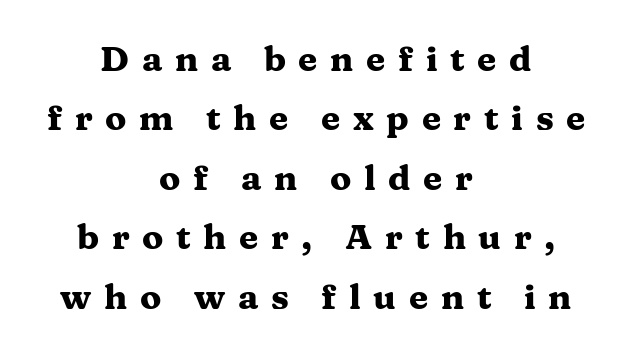
The image shows 35 px heavy, wide serif type, upright; set centered, normal line spacing (1.7x), unusually wide letter spacing (+0.36 em), not underlined; medium stroke contrast and a medium x-height.
